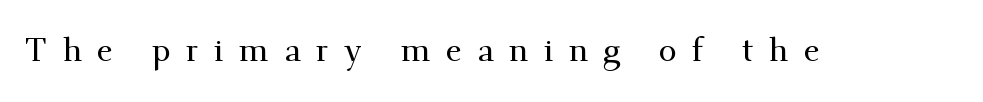
Q: Is the text italic (slanted)? A: No, it is upright.
Q: Is the typeface a serif or a sans-serif typeface? A: Serif.
Q: Is the text underlined? A: No.
Q: Is the spacing between letters normal or unusually wide? A: Unusually wide.
Q: Width (condensed, normal, or wide)? A: Normal.
Q: Stroke contrast? A: Medium.
Q: x-height? A: Small.
Q: Monospaced? A: No.
